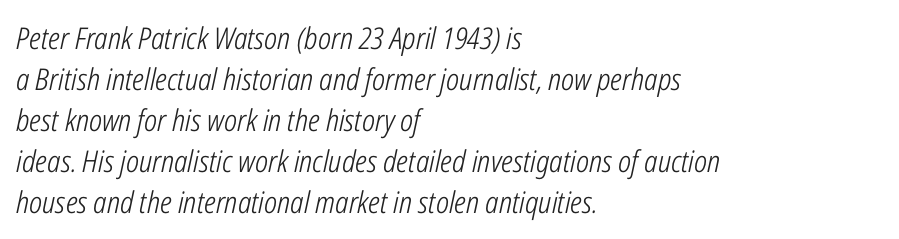
Q: Is the text bold? A: No.
Q: Is the text italic (slanted)? A: Yes, it leans right by about 12 degrees.
Q: Is the text underlined? A: No.
Q: How is the paragraph aligned? A: Left-aligned.
Q: Is the spacing between letters normal or unusually wide? A: Normal.
Q: Is the spacing between lines tight, normal or loose? A: Normal.
Q: Width (condensed, normal, or wide)? A: Condensed.
Q: Stroke contrast? A: Low.
Q: x-height? A: Medium.
Q: Monospaced? A: No.
